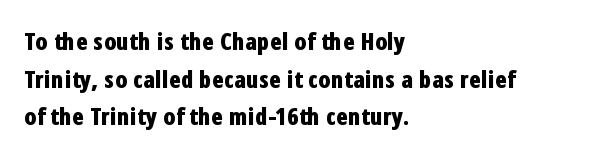
The image shows 24 px bold type, upright; set left-aligned, normal line spacing (1.57x), normal letter spacing, not underlined.
